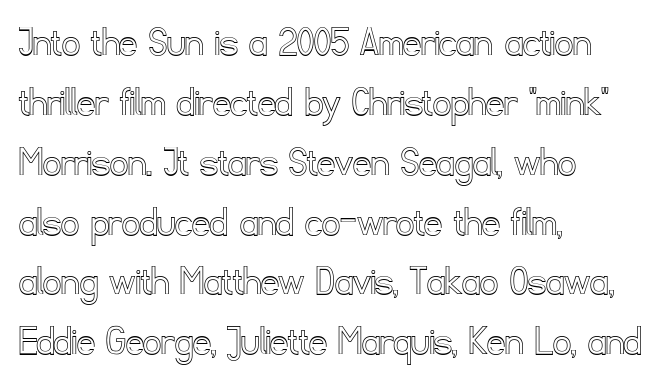
The image shows 44 px text type, upright; set left-aligned, normal line spacing (1.36x), normal letter spacing, not underlined; a small x-height.
